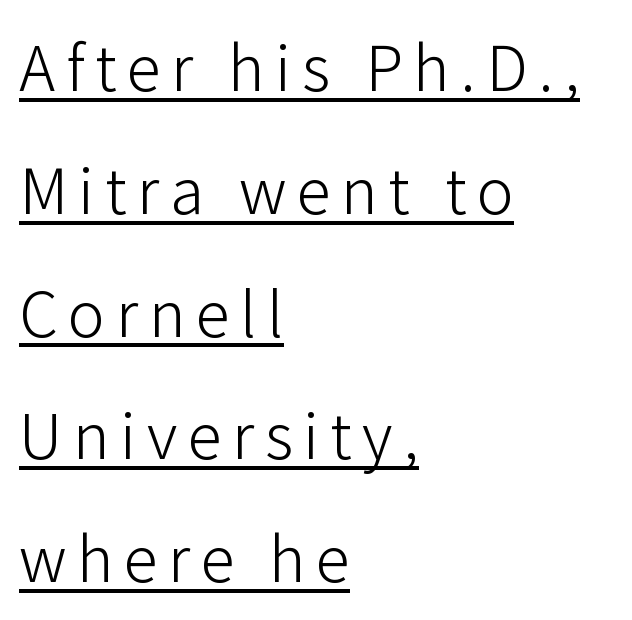
{"serif": "no", "italic": "no", "bold": "no", "weight": "light", "width": "normal", "stroke_contrast": "low", "x_height": "medium", "monospaced": "no", "underline": "yes", "align": "left", "line_spacing": "loose", "line_spacing_ratio": 1.98, "glyph_px": 62}
